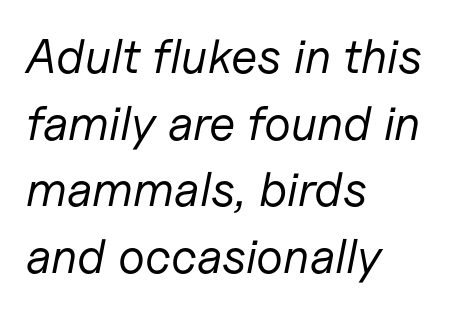
Q: Is the text bold? A: No.
Q: Is the text italic (slanted)? A: Yes, it leans right by about 11 degrees.
Q: Is the text underlined? A: No.
Q: How is the paragraph aligned? A: Left-aligned.
Q: Is the spacing between letters normal or unusually wide? A: Normal.
Q: Is the spacing between lines tight, normal or loose? A: Normal.
Q: Width (condensed, normal, or wide)? A: Normal.
Q: Stroke contrast? A: Low.
Q: x-height? A: Medium.
Q: Monospaced? A: No.
